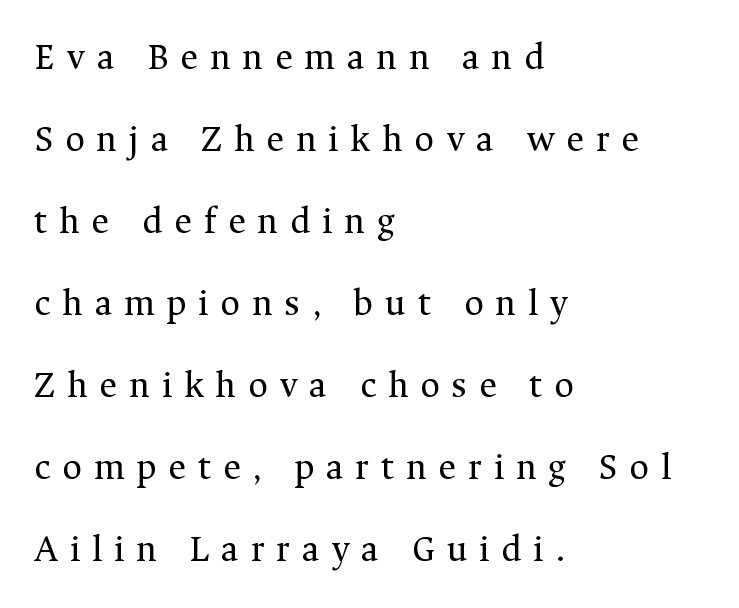
{"serif": "yes", "italic": "no", "bold": "no", "weight": "regular", "width": "normal", "stroke_contrast": "medium", "x_height": "medium", "monospaced": "no", "underline": "no", "align": "left", "line_spacing": "loose", "line_spacing_ratio": 2.16, "letter_spacing": "wide", "letter_spacing_em": 0.31, "glyph_px": 38}
